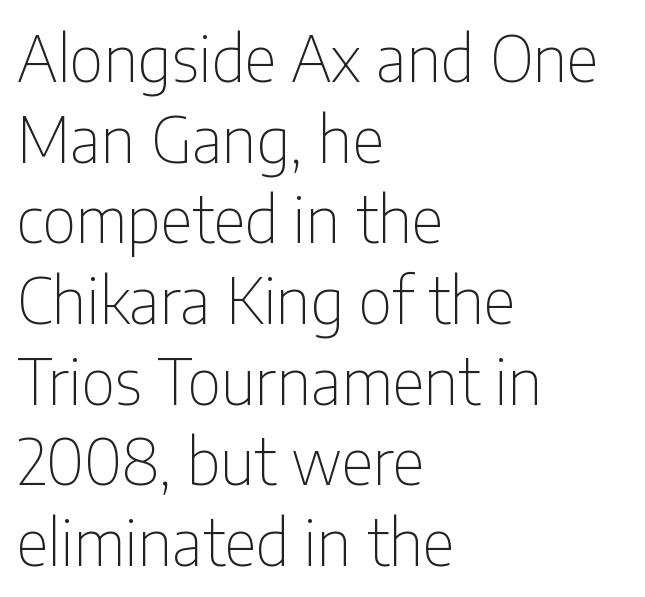
Summary of vertical rhythm: regular, with standard interline spacing. The typesetting does not lean heavy: it is not bold. Tracking here is standard; glyphs follow each other at the usual distance. A typesetter would label this face a sans.
